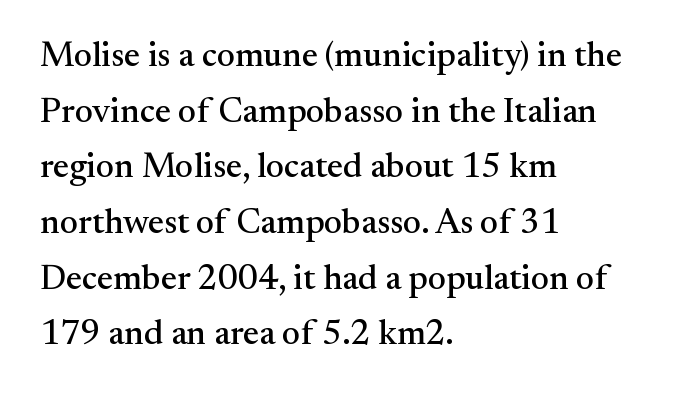
The image shows 35 px serif type, upright; set left-aligned, normal line spacing (1.59x), normal letter spacing, not underlined; medium stroke contrast and a small x-height.
